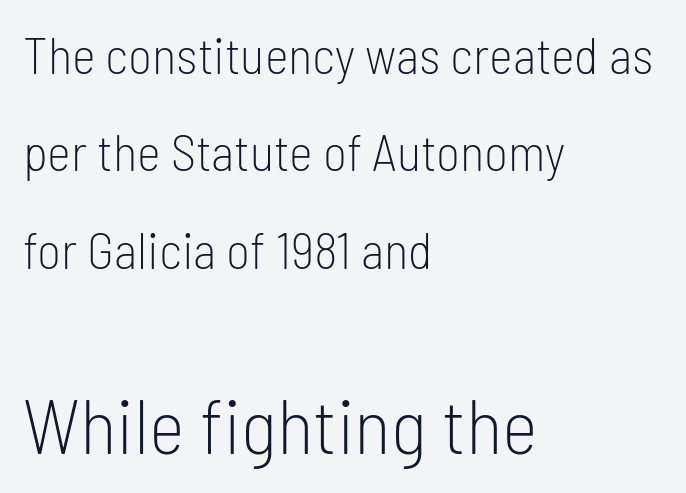
Q: Is the text bold? A: No.
Q: Is the text italic (slanted)? A: No, it is upright.
Q: Is the typeface a serif or a sans-serif typeface? A: Sans-serif.
Q: Is the text underlined? A: No.
Q: How is the paragraph aligned? A: Left-aligned.
Q: Is the spacing between letters normal or unusually wide? A: Normal.
Q: Is the spacing between lines tight, normal or loose? A: Loose.
Q: Which block of text is set in a larger size, the first (top) or the second (bottom)? A: The second (bottom) one.
Q: Width (condensed, normal, or wide)? A: Condensed.
Q: Stroke contrast? A: Low.
Q: x-height? A: Medium.
Q: Monospaced? A: No.
